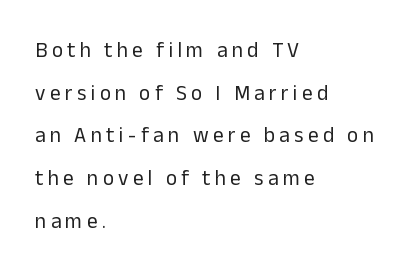
{"italic": "no", "bold": "no", "underline": "no", "align": "left", "line_spacing": "loose", "line_spacing_ratio": 2.03, "letter_spacing": "wide", "letter_spacing_em": 0.21, "glyph_px": 21}
